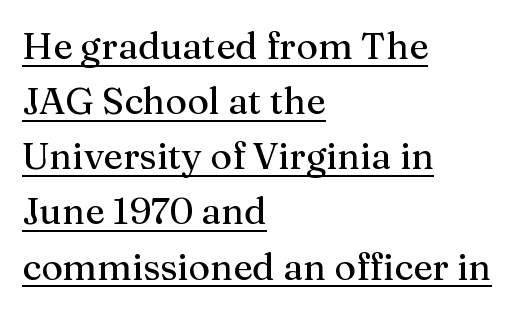
Short note: letters normally spaced. Like a heading marked for emphasis, these lines bear an underscore. Regarding serifs, this sample has them. Ascenders rise straight up at ninety degrees.
